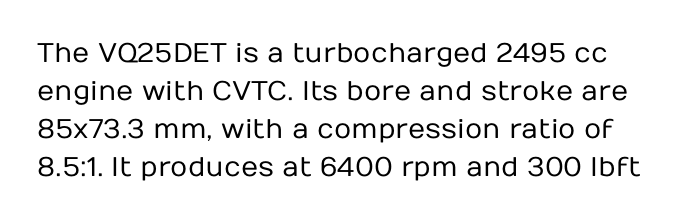
{"italic": "no", "bold": "no", "underline": "no", "line_spacing": "normal", "line_spacing_ratio": 1.41, "letter_spacing": "normal", "letter_spacing_em": 0.0, "glyph_px": 27}
